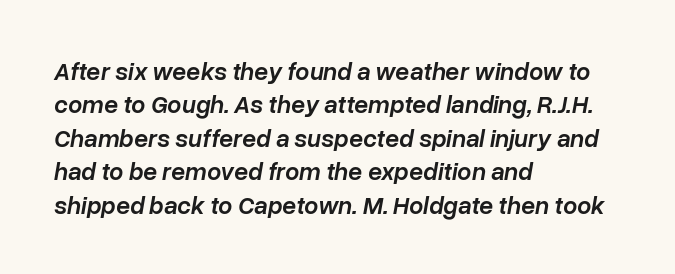
{"italic": "yes", "lean": "right", "slant_degrees": 10, "bold": "semi", "underline": "no", "align": "left", "line_spacing": "normal", "line_spacing_ratio": 1.34, "letter_spacing": "normal", "letter_spacing_em": 0.0, "glyph_px": 25}
